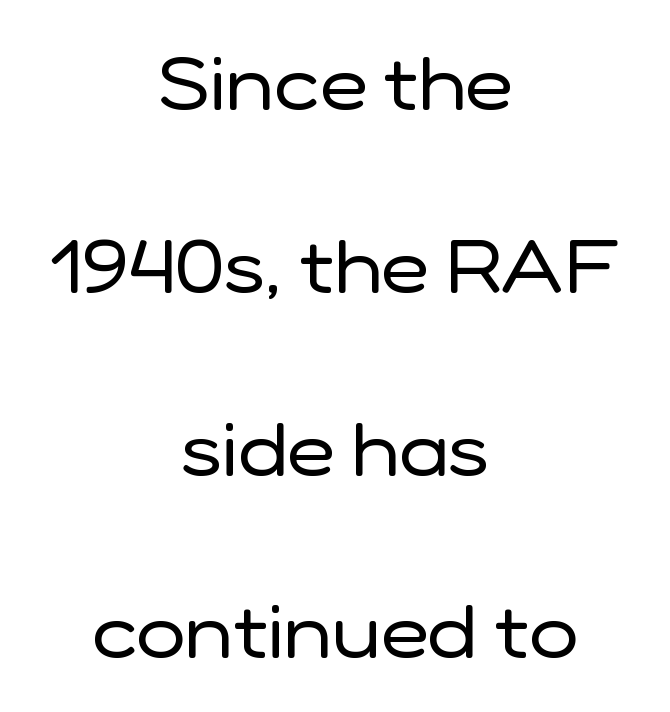
Q: Is the text bold? A: No.
Q: Is the text italic (slanted)? A: No, it is upright.
Q: Is the typeface a serif or a sans-serif typeface? A: Sans-serif.
Q: Is the text underlined? A: No.
Q: How is the paragraph aligned? A: Centered.
Q: Is the spacing between letters normal or unusually wide? A: Normal.
Q: Is the spacing between lines tight, normal or loose? A: Loose.
Q: Width (condensed, normal, or wide)? A: Normal.
Q: Stroke contrast? A: Low.
Q: x-height? A: Medium.
Q: Monospaced? A: No.
